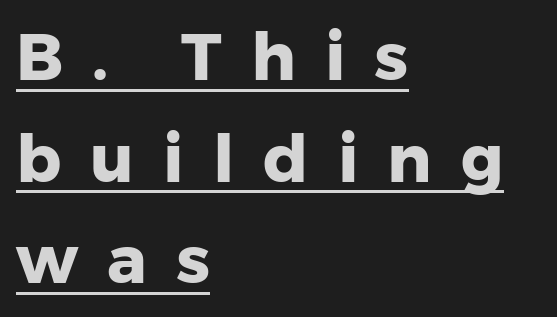
Typesetter's note: full bold, strokes at maximum text heaviness. The vertical gap from one line to the next is medium. Inter-character spacing is expanded well beyond the font's built-in metrics. These lines are composed in type without serifs.
